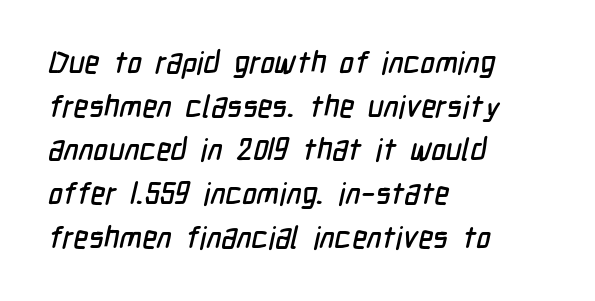
{"serif": "no", "width": "condensed", "stroke_contrast": "low", "x_height": "medium", "monospaced": "no", "underline": "no", "align": "left", "line_spacing": "normal", "line_spacing_ratio": 1.41, "letter_spacing": "normal", "letter_spacing_em": 0.0, "glyph_px": 31}
